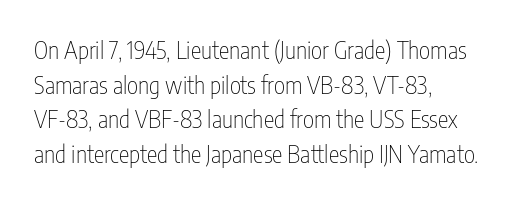
Q: Is the text bold? A: No.
Q: Is the text italic (slanted)? A: No, it is upright.
Q: Is the text underlined? A: No.
Q: How is the paragraph aligned? A: Left-aligned.
Q: Is the spacing between letters normal or unusually wide? A: Normal.
Q: Is the spacing between lines tight, normal or loose? A: Normal.
